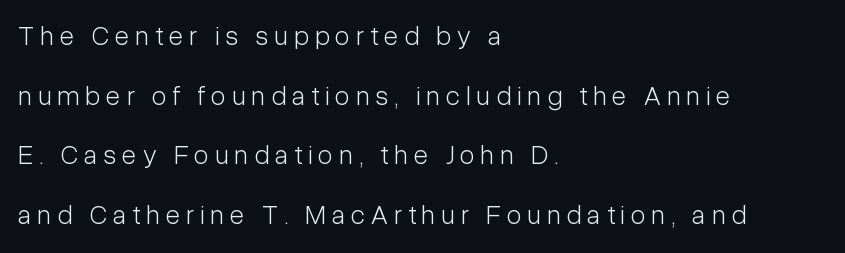
The image shows 27 px text type, upright; set left-aligned, loose line spacing (2.21x), unusually wide letter spacing (+0.22 em), not underlined.
